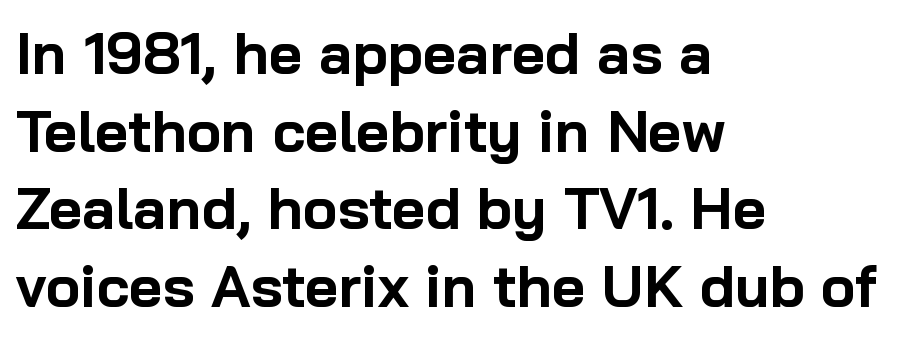
Does the type have serifs? No, each stem ends abruptly. How would I describe the line gaps? Plain and ordinary. Spacing verdict: proportional, widths tailored to each character. Caption: bold face, heavy strokes. Underlining? Definitely not there.
